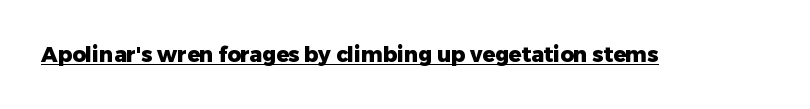
The image shows 21 px bold type, upright; set normal letter spacing, underlined.
